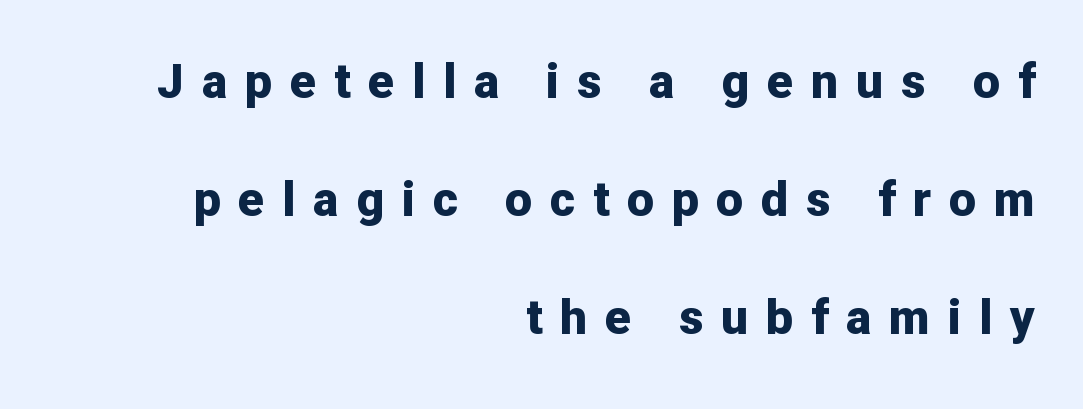
Q: Is the text bold? A: Yes.
Q: Is the text italic (slanted)? A: No, it is upright.
Q: Is the typeface a serif or a sans-serif typeface? A: Sans-serif.
Q: Is the text underlined? A: No.
Q: How is the paragraph aligned? A: Right-aligned.
Q: Is the spacing between letters normal or unusually wide? A: Unusually wide.
Q: Is the spacing between lines tight, normal or loose? A: Loose.
Q: Width (condensed, normal, or wide)? A: Normal.
Q: Stroke contrast? A: Low.
Q: x-height? A: Medium.
Q: Monospaced? A: No.
